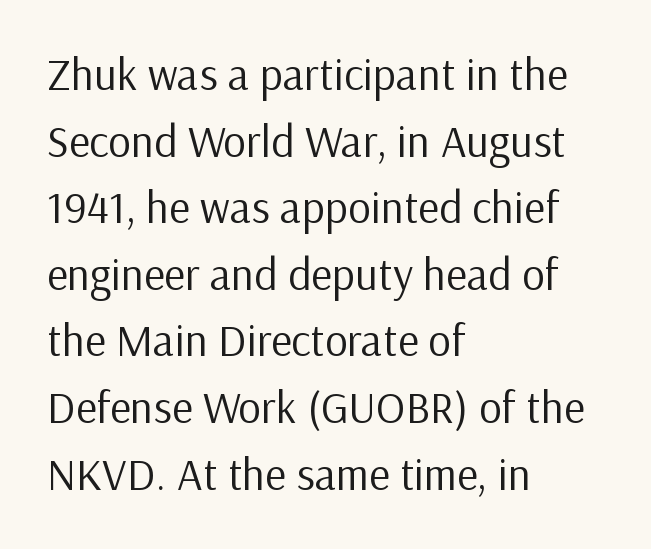
{"serif": "no", "italic": "no", "bold": "no", "weight": "regular", "width": "normal", "stroke_contrast": "low", "x_height": "medium", "monospaced": "no", "underline": "no", "align": "left", "line_spacing": "normal", "line_spacing_ratio": 1.48, "letter_spacing": "normal", "letter_spacing_em": 0.0, "glyph_px": 45}
